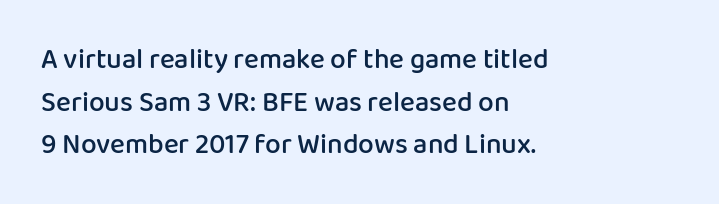
This is sans-serif lettering, the kind often seen on screens and signage. A roman cut, with each character standing at attention. Clear beneath every line of the passage. Semibold letterforms, between regular and bold. The passage shown is typed in a proportional face where columns would drift.
